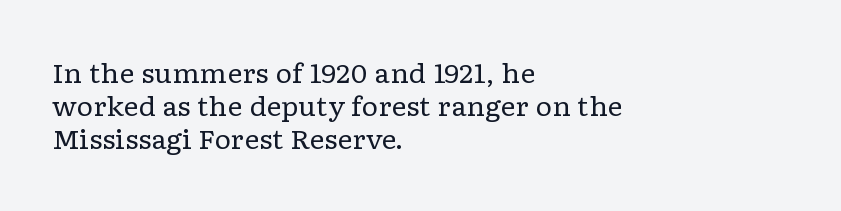
Q: Is the text bold? A: No.
Q: Is the text italic (slanted)? A: No, it is upright.
Q: Is the text underlined? A: No.
Q: How is the paragraph aligned? A: Left-aligned.
Q: Is the spacing between letters normal or unusually wide? A: Normal.
Q: Is the spacing between lines tight, normal or loose? A: Normal.
